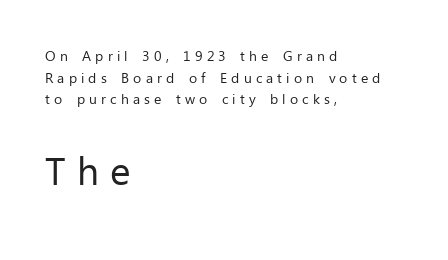
{"serif": "no", "italic": "no", "bold": "no", "weight": "regular", "width": "normal", "stroke_contrast": "low", "x_height": "medium", "monospaced": "no", "underline": "no", "align": "left", "line_spacing": "normal", "line_spacing_ratio": 1.54, "letter_spacing": "wide", "letter_spacing_em": 0.29, "larger_block": "second", "size_ratio": 2.79, "glyph_px": 39}
